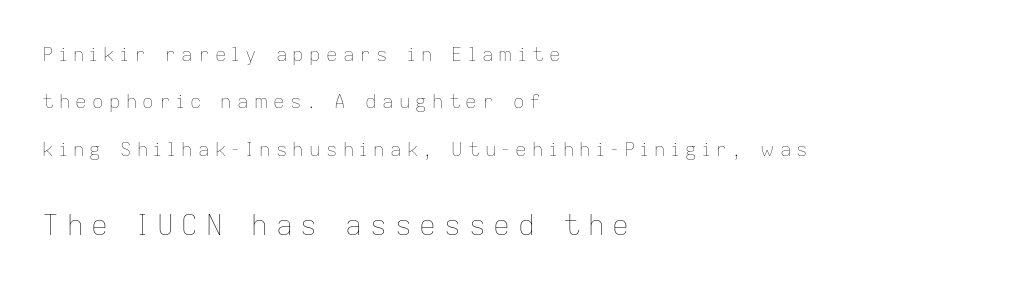
Q: Is the text bold? A: No.
Q: Is the text italic (slanted)? A: No, it is upright.
Q: Is the text underlined? A: No.
Q: How is the paragraph aligned? A: Left-aligned.
Q: Is the spacing between letters normal or unusually wide? A: Unusually wide.
Q: Is the spacing between lines tight, normal or loose? A: Loose.
Q: Which block of text is set in a larger size, the first (top) or the second (bottom)? A: The second (bottom) one.
Q: Width (condensed, normal, or wide)? A: Normal.
Q: Stroke contrast? A: Low.
Q: x-height? A: Medium.
Q: Monospaced? A: No.
